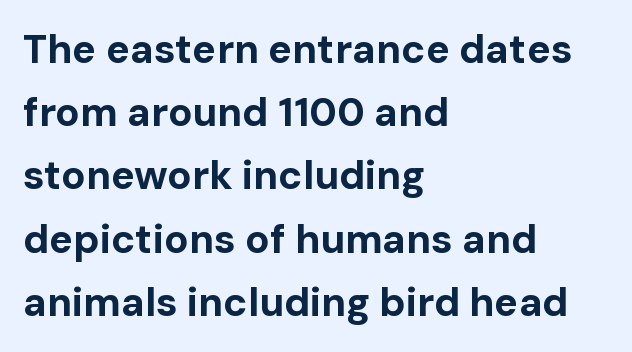
Q: Is the text bold? A: Yes.
Q: Is the text italic (slanted)? A: No, it is upright.
Q: Is the typeface a serif or a sans-serif typeface? A: Sans-serif.
Q: Is the text underlined? A: No.
Q: How is the paragraph aligned? A: Left-aligned.
Q: Is the spacing between letters normal or unusually wide? A: Normal.
Q: Is the spacing between lines tight, normal or loose? A: Normal.
Q: Width (condensed, normal, or wide)? A: Normal.
Q: Stroke contrast? A: Low.
Q: x-height? A: Medium.
Q: Monospaced? A: No.
